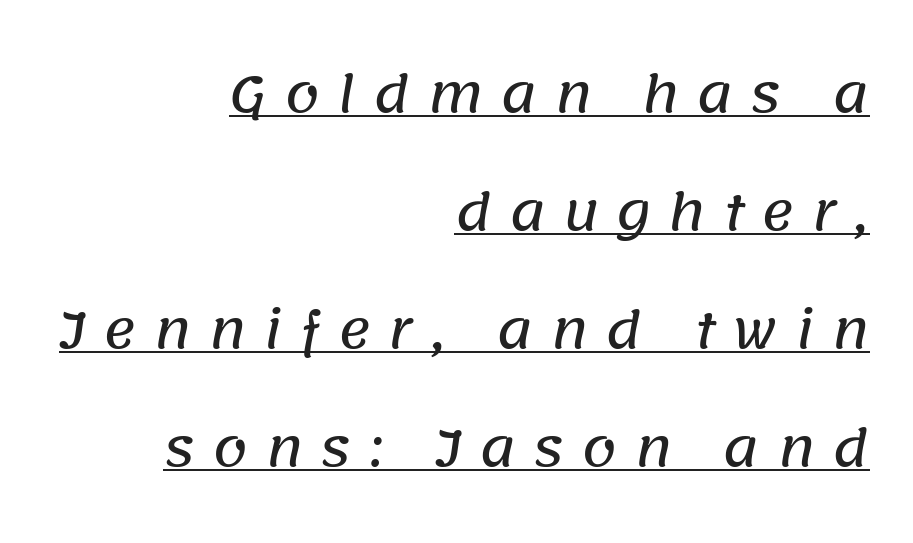
Q: Is the typeface a serif or a sans-serif typeface? A: Sans-serif.
Q: Is the text underlined? A: Yes.
Q: How is the paragraph aligned? A: Right-aligned.
Q: Is the spacing between letters normal or unusually wide? A: Unusually wide.
Q: Is the spacing between lines tight, normal or loose? A: Loose.
Q: Width (condensed, normal, or wide)? A: Normal.
Q: Stroke contrast? A: Low.
Q: x-height? A: Large.
Q: Monospaced? A: No.
